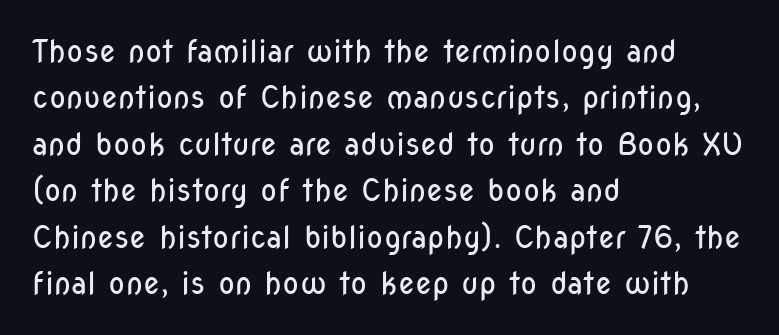
Q: Is the text bold? A: No.
Q: Is the text italic (slanted)? A: No, it is upright.
Q: Is the typeface a serif or a sans-serif typeface? A: Sans-serif.
Q: Is the text underlined? A: No.
Q: How is the paragraph aligned? A: Left-aligned.
Q: Is the spacing between letters normal or unusually wide? A: Normal.
Q: Is the spacing between lines tight, normal or loose? A: Normal.
Q: Width (condensed, normal, or wide)? A: Condensed.
Q: Stroke contrast? A: Low.
Q: x-height? A: Medium.
Q: Monospaced? A: No.
